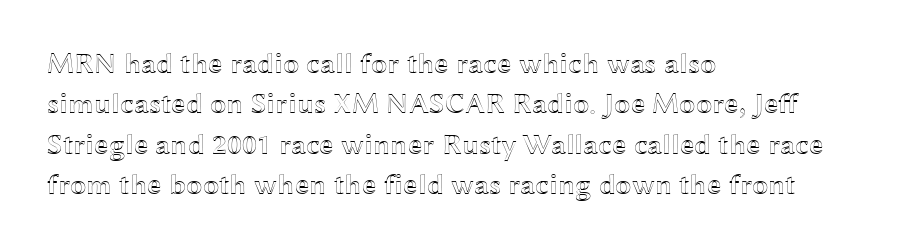
Q: Is the text italic (slanted)? A: No, it is upright.
Q: Is the text underlined? A: No.
Q: How is the paragraph aligned? A: Left-aligned.
Q: Is the spacing between letters normal or unusually wide? A: Normal.
Q: Is the spacing between lines tight, normal or loose? A: Normal.
Q: Width (condensed, normal, or wide)? A: Wide.
Q: x-height? A: Medium.
Q: Monospaced? A: No.
